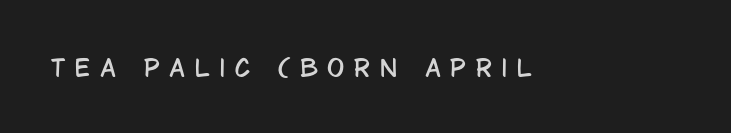
Plain, unruled lines of type. The tracking jumps out immediately: characters are airy and widely separated. The lettering stays uniformly vertical, giving the passage a roman look.
